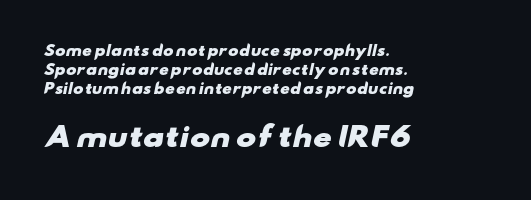
Horizontal bands of white between lines are of average thickness. Short and long lines alike share a common starting point at left. Each glyph is drawn with heavy, bold strokes. Check under the words: just untouched page.
